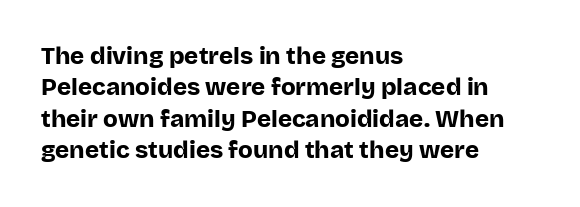
Q: Is the text bold? A: Yes.
Q: Is the text italic (slanted)? A: No, it is upright.
Q: Is the text underlined? A: No.
Q: How is the paragraph aligned? A: Left-aligned.
Q: Is the spacing between letters normal or unusually wide? A: Normal.
Q: Is the spacing between lines tight, normal or loose? A: Normal.
